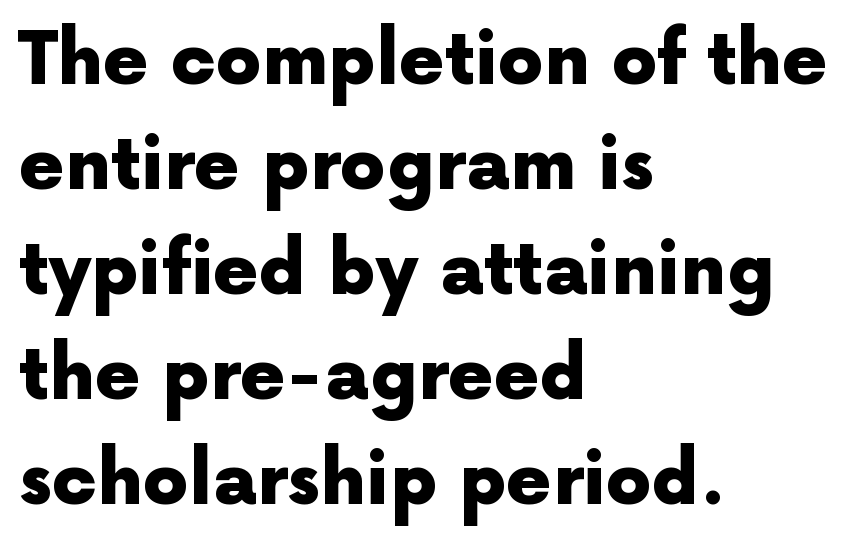
Q: Is the text bold? A: Yes.
Q: Is the text italic (slanted)? A: No, it is upright.
Q: Is the typeface a serif or a sans-serif typeface? A: Sans-serif.
Q: Is the text underlined? A: No.
Q: How is the paragraph aligned? A: Left-aligned.
Q: Is the spacing between letters normal or unusually wide? A: Normal.
Q: Is the spacing between lines tight, normal or loose? A: Normal.
Q: Width (condensed, normal, or wide)? A: Normal.
Q: x-height? A: Medium.
Q: Monospaced? A: No.
